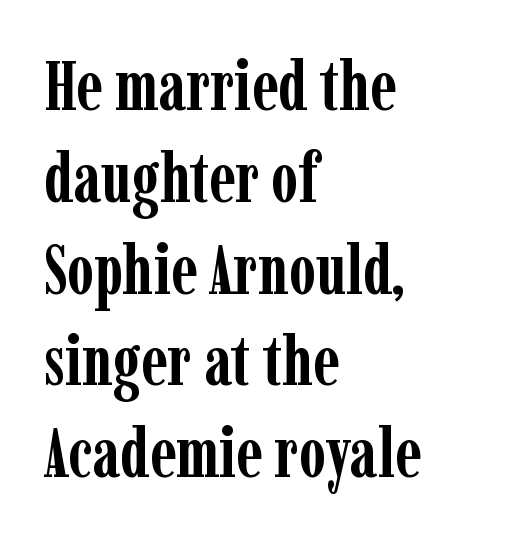
Note: serifs present on the glyphs. This rendering leaves character spacing at its baseline value. Each line starts at the same left margin while the right side varies. Letters rest on an invisible, unmarked baseline. Reading down the column, the eye jumps a familiar distance to each next line. The letters advance in unequal steps, a hallmark of proportional type.
